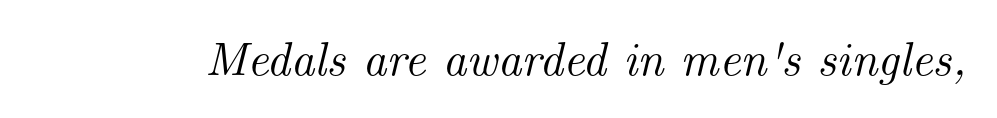
Q: Is the text italic (slanted)? A: Yes, it leans right by about 14 degrees.
Q: Is the typeface a serif or a sans-serif typeface? A: Serif.
Q: Is the text underlined? A: No.
Q: Is the spacing between letters normal or unusually wide? A: Normal.
Q: Width (condensed, normal, or wide)? A: Normal.
Q: Stroke contrast? A: Medium.
Q: x-height? A: Small.
Q: Monospaced? A: No.
